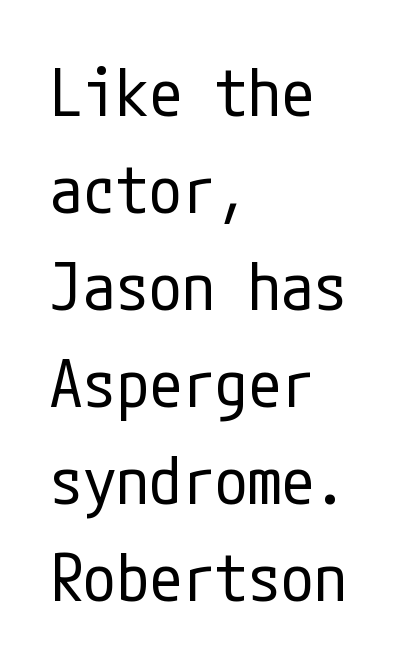
The image shows 66 px regular-weight, condensed sans-serif type, upright; set left-aligned, normal line spacing (1.47x), normal letter spacing, not underlined; low stroke contrast and a medium x-height.
